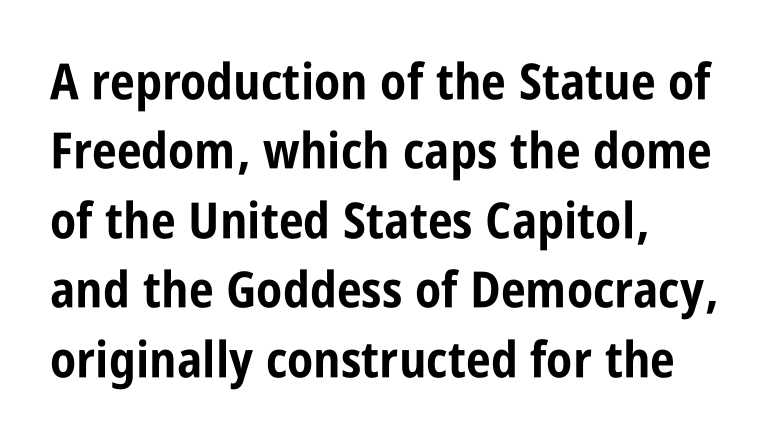
The type family on display is of the sans-serif kind. Is this a fixed-width face? No — the glyphs have proportional, varying widths. When letters stand straight like this, we call the style roman or upright. Vertical spacing — default. The face used here has the dense, thick strokes of a bold. Tracking here is standard; glyphs follow each other at the usual distance.
